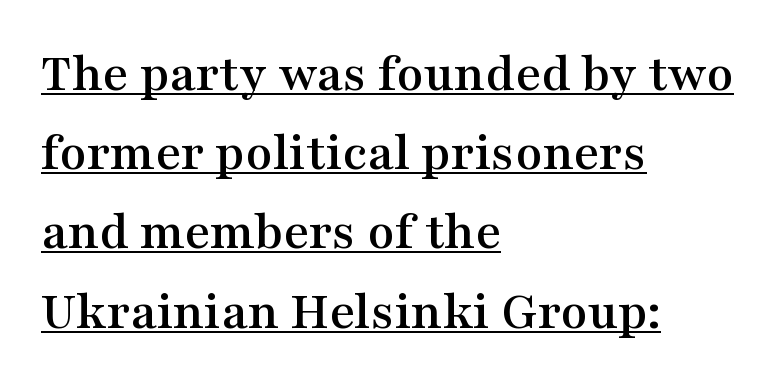
Q: Is the text italic (slanted)? A: No, it is upright.
Q: Is the typeface a serif or a sans-serif typeface? A: Serif.
Q: Is the text underlined? A: Yes.
Q: How is the paragraph aligned? A: Left-aligned.
Q: Is the spacing between letters normal or unusually wide? A: Normal.
Q: Is the spacing between lines tight, normal or loose? A: Normal.
Q: Width (condensed, normal, or wide)? A: Wide.
Q: Stroke contrast? A: Medium.
Q: x-height? A: Medium.
Q: Monospaced? A: No.
